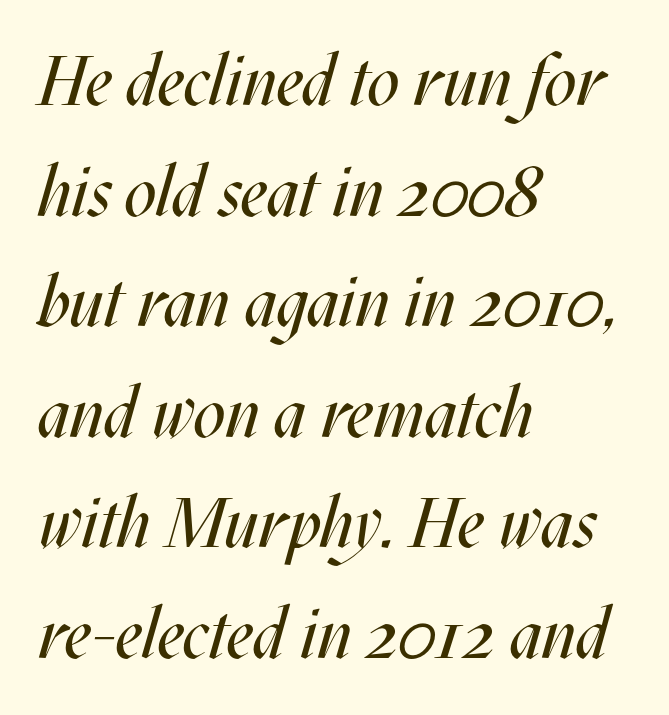
Q: Is the text bold? A: No.
Q: Is the text italic (slanted)? A: Yes, it leans right by about 17 degrees.
Q: Is the text underlined? A: No.
Q: How is the paragraph aligned? A: Left-aligned.
Q: Is the spacing between letters normal or unusually wide? A: Normal.
Q: Is the spacing between lines tight, normal or loose? A: Normal.
Q: Width (condensed, normal, or wide)? A: Condensed.
Q: Stroke contrast? A: Medium.
Q: x-height? A: Large.
Q: Monospaced? A: No.
